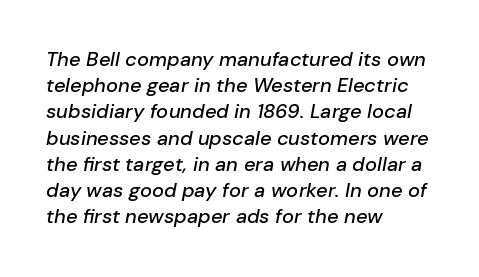
The designer left line spacing at the default. These lines stack with their left ends in a neat column. Observe the lean: these are italic letterforms. In terms of letterspacing, this is plain default setting.
